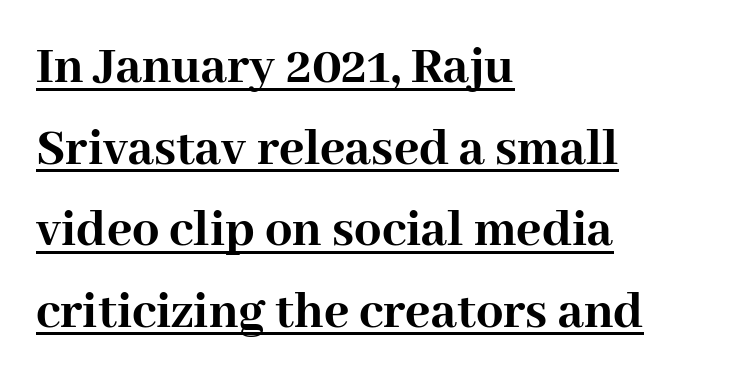
The image shows 54 px semibold serif type, upright; set left-aligned, normal line spacing (1.51x), normal letter spacing, underlined; high stroke contrast and a medium x-height.
